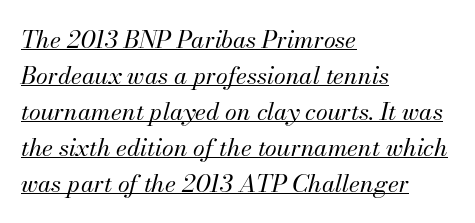
Q: Is the text bold? A: No.
Q: Is the text italic (slanted)? A: Yes, it leans right by about 13 degrees.
Q: Is the text underlined? A: Yes.
Q: How is the paragraph aligned? A: Left-aligned.
Q: Is the spacing between letters normal or unusually wide? A: Normal.
Q: Is the spacing between lines tight, normal or loose? A: Normal.
